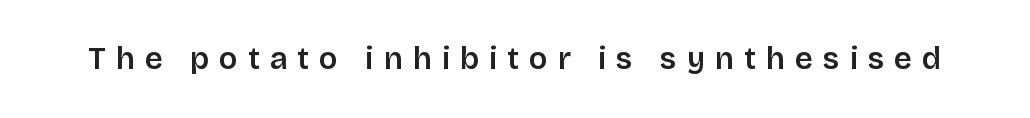
Quick note: underline off. These words are printed semibold, heavier than regular yet not bold. These lines have a slow, spaced-out rhythm from letter to letter. Observe the absence of serifs on each vertical stroke in this sample. When letters stand straight like this, we call the style roman or upright. Each letter keeps its own natural width here, so spacing adapts to shape.
